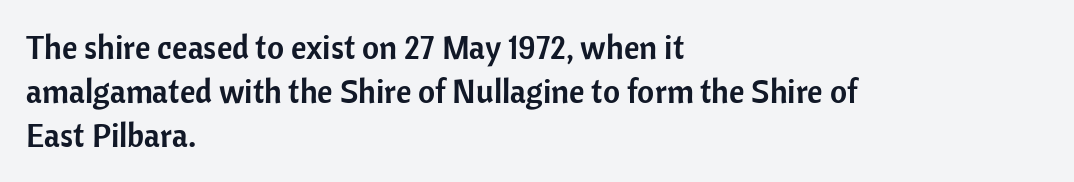
{"serif": "no", "italic": "no", "width": "normal", "stroke_contrast": "low", "x_height": "medium", "monospaced": "no", "underline": "no", "align": "left", "line_spacing": "normal", "line_spacing_ratio": 1.33, "letter_spacing": "normal", "letter_spacing_em": 0.0, "glyph_px": 33}
